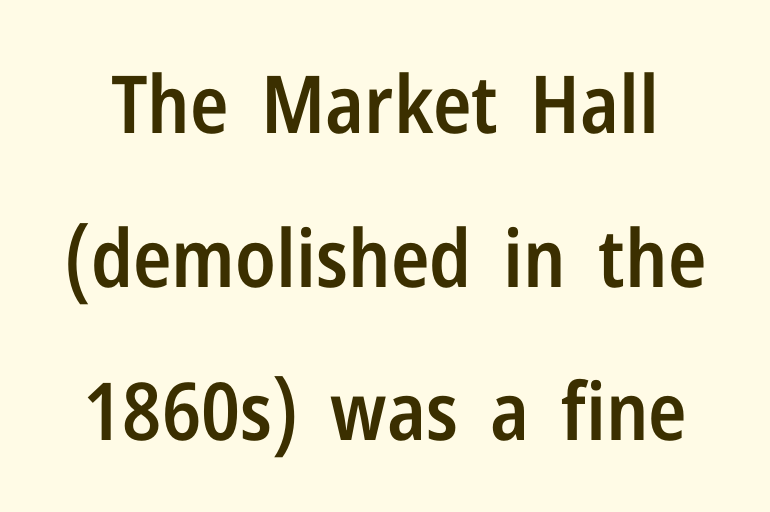
The image shows 80 px semibold, condensed sans-serif type, upright; set loose line spacing (1.92x), normal letter spacing, not underlined; low stroke contrast and a medium x-height.
